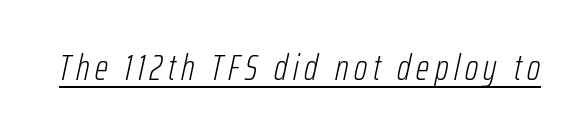
{"italic": "yes", "lean": "right", "slant_degrees": 12, "bold": "no", "weight": "light", "width": "condensed", "stroke_contrast": "low", "x_height": "medium", "monospaced": "no", "underline": "yes", "glyph_px": 37}
